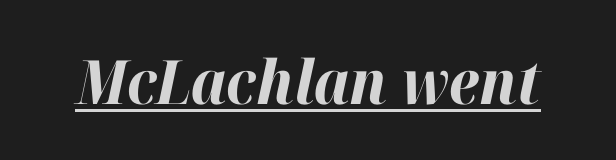
Honestly, the underline is the first thing you notice here. Spacing verdict: proportional, widths tailored to each character. The specimen reads as italic at a glance. You could call the tracking neutral — neither tight nor loose. Typographic density is high because the face is bold.
